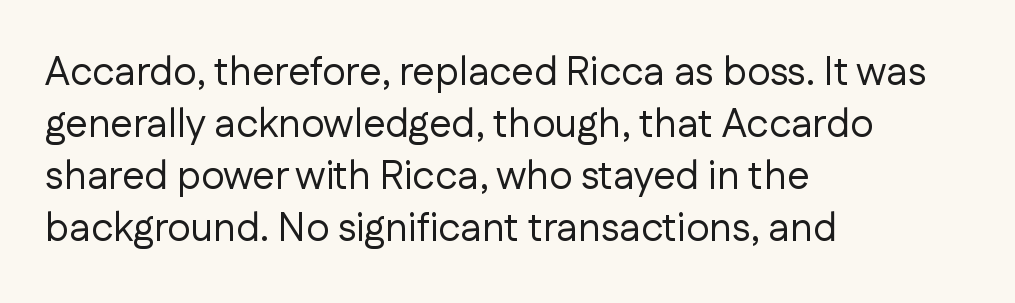
The image shows 40 px regular-weight sans-serif type, upright; set left-aligned, normal line spacing (1.3x), normal letter spacing, not underlined; low stroke contrast and a medium x-height.
